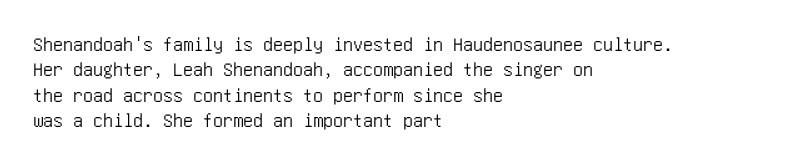
The image shows 20 px text type, upright; set left-aligned, normal line spacing (1.27x), normal letter spacing, not underlined.
